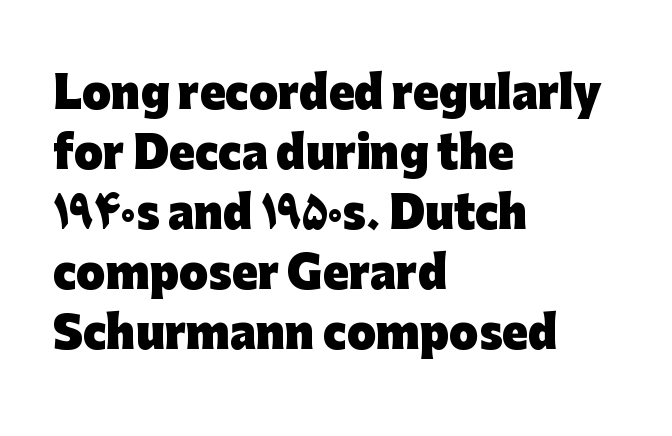
The image shows 42 px heavy sans-serif type, upright; set left-aligned, normal line spacing (1.43x), normal letter spacing, not underlined; low stroke contrast and a medium x-height.
